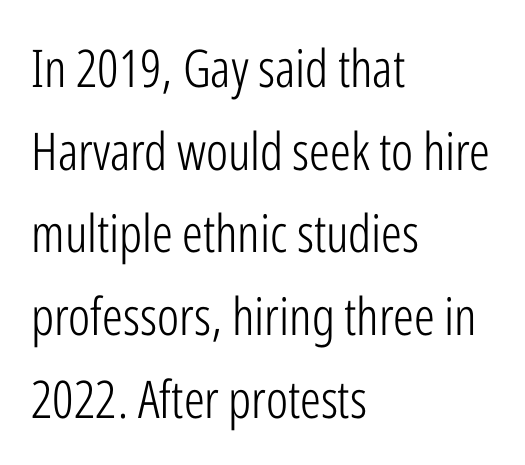
{"serif": "no", "italic": "no", "bold": "no", "weight": "light", "width": "condensed", "stroke_contrast": "low", "x_height": "medium", "monospaced": "no", "underline": "no", "align": "left", "line_spacing": "normal", "line_spacing_ratio": 1.59, "letter_spacing": "normal", "letter_spacing_em": 0.0, "glyph_px": 52}
